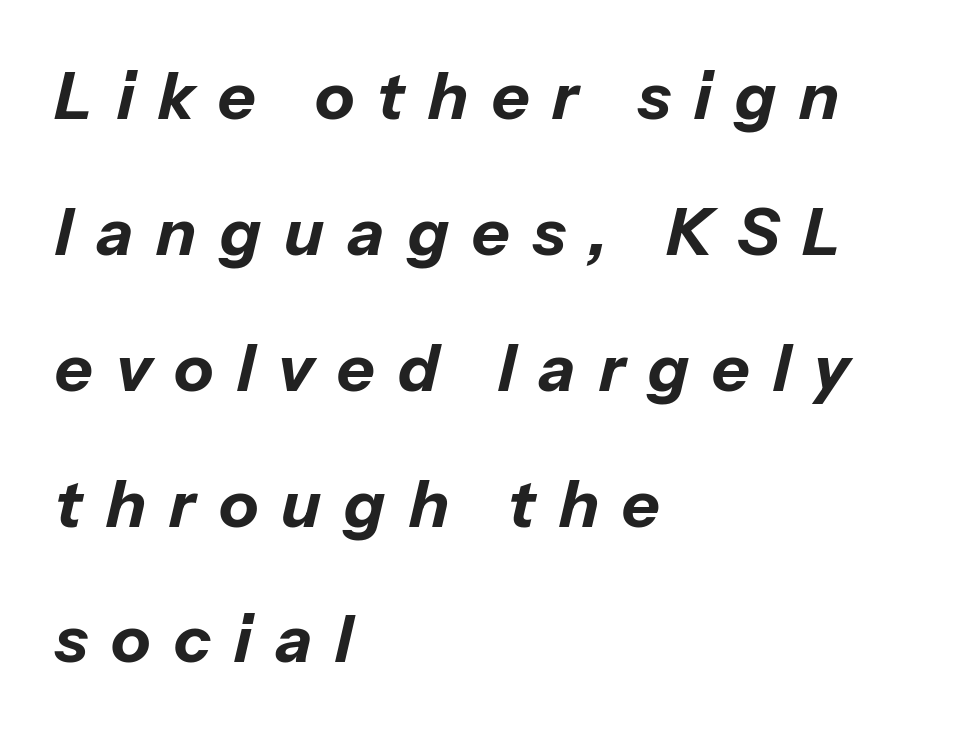
{"italic": "yes", "lean": "right", "slant_degrees": 13, "bold": "yes", "weight": "bold", "width": "normal", "stroke_contrast": "low", "x_height": "medium", "monospaced": "no", "underline": "no", "align": "left", "line_spacing": "loose", "line_spacing_ratio": 2.09, "letter_spacing": "wide", "letter_spacing_em": 0.36, "glyph_px": 65}
